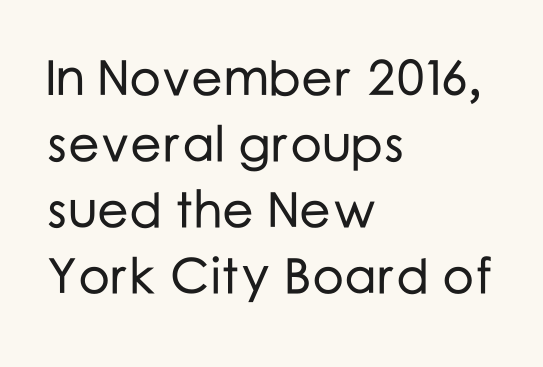
The image shows 50 px sans-serif type, upright; set left-aligned, normal line spacing (1.32x), normal letter spacing, not underlined; low stroke contrast and a medium x-height.
